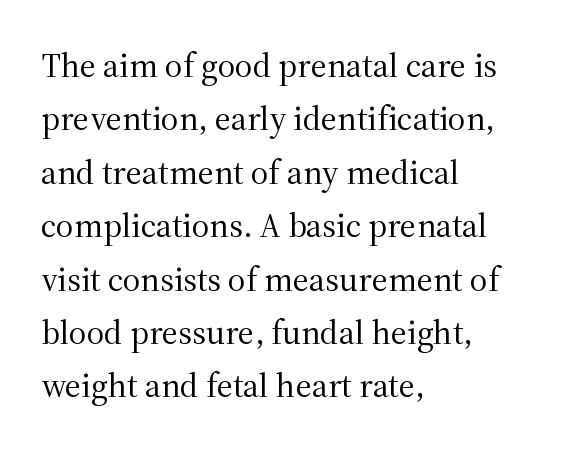
Anything drawn beneath the words? Only blank space. A typesetter would call this leading conventional body-copy spacing. Does the copy run flush right? No — it runs flush left. The gaps between neighbouring characters are ordinary and unremarkable. Stroke mass is kept to a normal reading level or below. These lines are rendered in a variable-pitch font.
